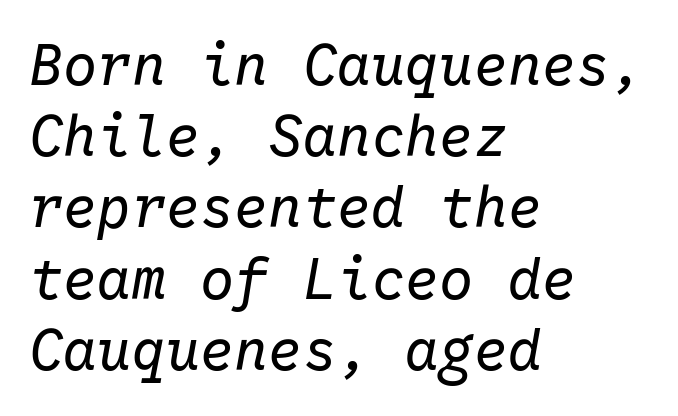
Q: Is the text bold? A: No.
Q: Is the text italic (slanted)? A: Yes, it leans right by about 10 degrees.
Q: Is the text underlined? A: No.
Q: How is the paragraph aligned? A: Left-aligned.
Q: Is the spacing between letters normal or unusually wide? A: Normal.
Q: Is the spacing between lines tight, normal or loose? A: Normal.
Q: Width (condensed, normal, or wide)? A: Normal.
Q: Stroke contrast? A: Low.
Q: x-height? A: Medium.
Q: Monospaced? A: Yes.
